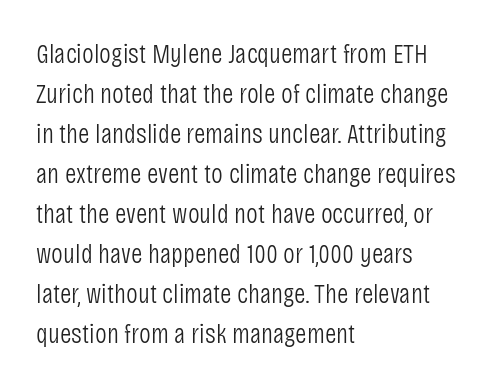
{"serif": "no", "italic": "no", "bold": "no", "weight": "light", "width": "condensed", "stroke_contrast": "low", "x_height": "large", "monospaced": "no", "underline": "no", "align": "left", "line_spacing": "normal", "line_spacing_ratio": 1.43, "letter_spacing": "normal", "letter_spacing_em": 0.0, "glyph_px": 28}
